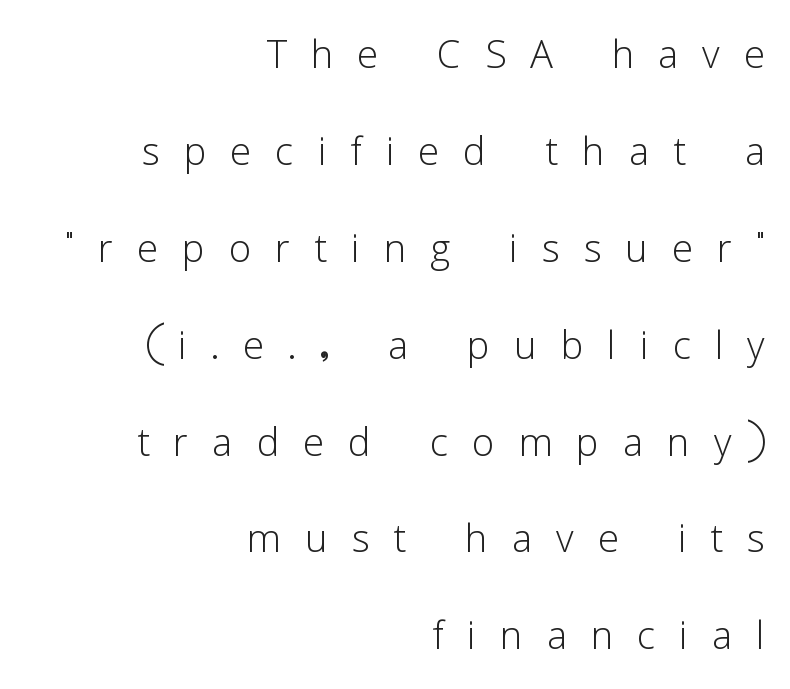
Type style note: lacks serifs. Caption: multi-line text, flush right, ragged left. Stems and bowls with no extra thickness — not bold. Tracking here is generous; glyphs stand well apart from one another.
